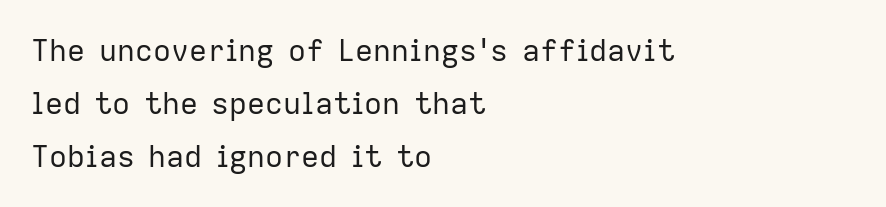
The image shows 30 px regular-weight sans-serif type, upright; set left-aligned, line spacing 1.76x, normal letter spacing, not underlined; low stroke contrast and a medium x-height.
